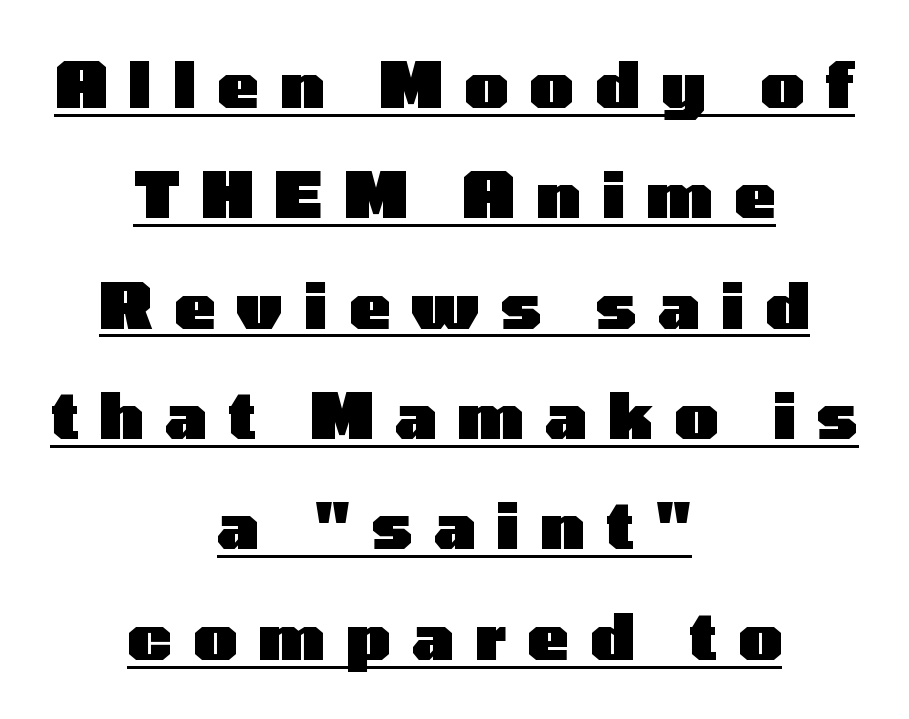
The image shows 62 px heavy, wide sans-serif type, upright; set centered, line spacing 1.78x, unusually wide letter spacing (+0.34 em), underlined; low stroke contrast and a medium x-height.
